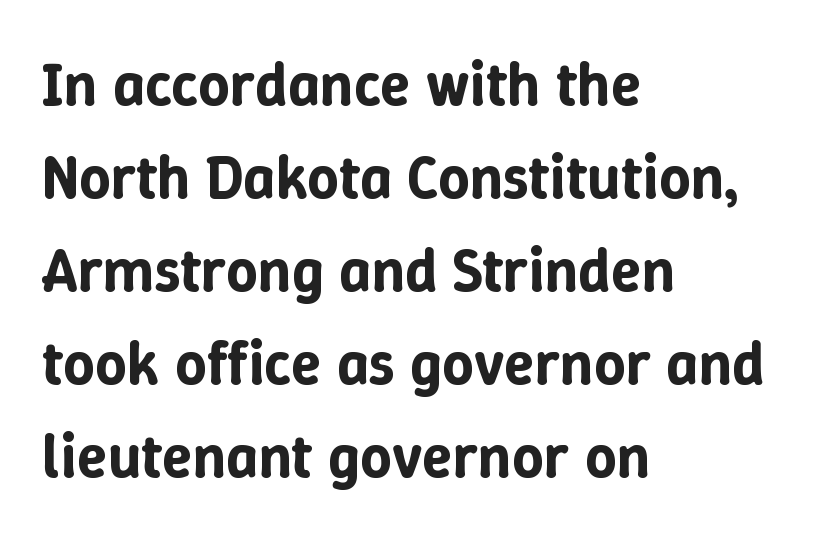
The image shows 62 px text type, upright; set left-aligned, normal line spacing (1.5x), normal letter spacing, not underlined; low stroke contrast and a medium x-height.
